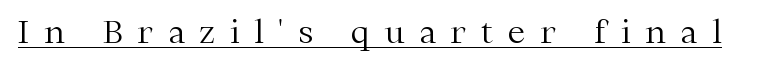
{"serif": "yes", "italic": "no", "bold": "no", "weight": "light", "width": "normal", "stroke_contrast": "medium", "x_height": "medium", "monospaced": "no", "underline": "yes", "letter_spacing": "wide", "letter_spacing_em": 0.47, "glyph_px": 32}
